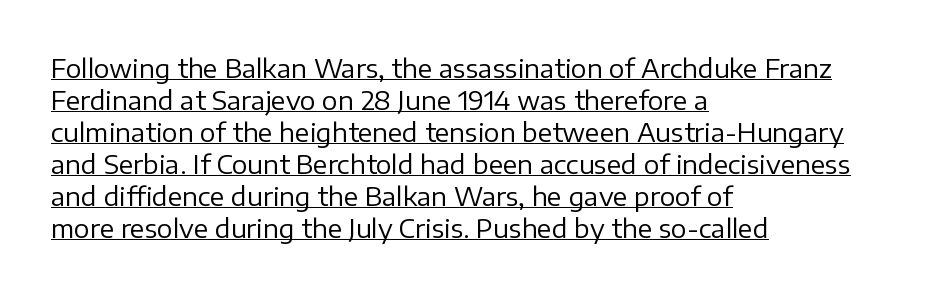
{"italic": "no", "bold": "no", "underline": "yes", "align": "left", "line_spacing_ratio": 1.23, "letter_spacing": "normal", "letter_spacing_em": 0.0, "glyph_px": 26}
